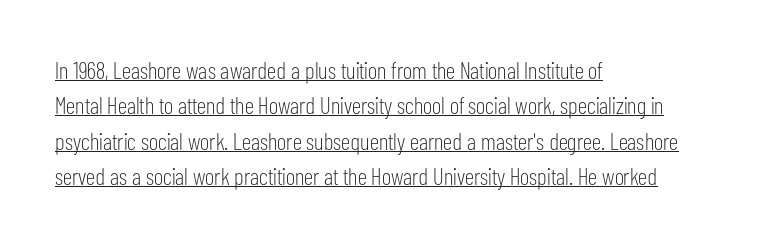
Q: Is the text bold? A: No.
Q: Is the text italic (slanted)? A: No, it is upright.
Q: Is the text underlined? A: Yes.
Q: How is the paragraph aligned? A: Left-aligned.
Q: Is the spacing between letters normal or unusually wide? A: Normal.
Q: Is the spacing between lines tight, normal or loose? A: Normal.
